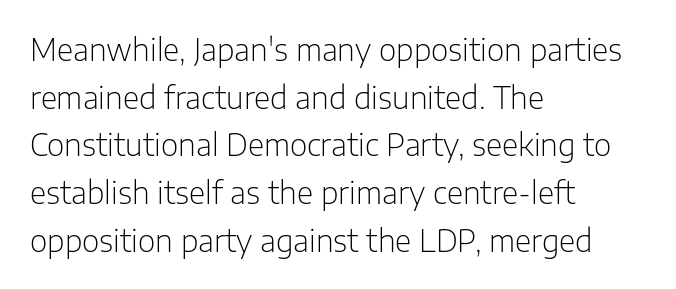
{"serif": "no", "italic": "no", "bold": "no", "weight": "light", "width": "normal", "stroke_contrast": "low", "x_height": "medium", "monospaced": "no", "underline": "no", "align": "left", "line_spacing": "normal", "line_spacing_ratio": 1.59, "letter_spacing": "normal", "letter_spacing_em": 0.0, "glyph_px": 30}
